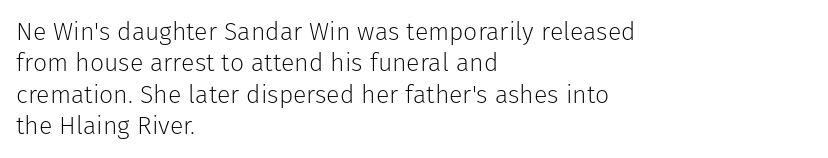
{"italic": "no", "bold": "no", "underline": "no", "align": "left", "line_spacing": "normal", "line_spacing_ratio": 1.26, "letter_spacing": "normal", "letter_spacing_em": 0.0, "glyph_px": 25}
